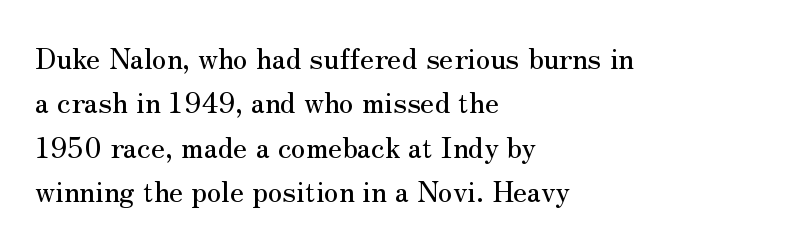
Note: serifs present on the glyphs. Each line starts at the same left margin while the right side varies. The letters sit at their default tracking, neither squeezed nor spread. The type sits square on the baseline with zero lean. The face used here is proportionally spaced, like ordinary book or web type.
